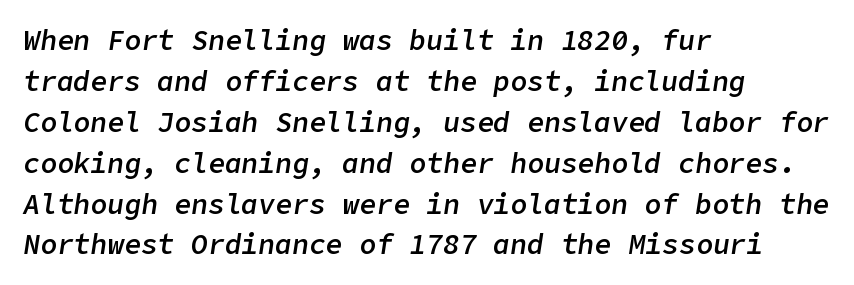
{"italic": "yes", "lean": "right", "slant_degrees": 9, "bold": "semi", "weight": "semibold", "width": "normal", "stroke_contrast": "low", "x_height": "medium", "underline": "no", "align": "left", "line_spacing": "normal", "line_spacing_ratio": 1.46, "letter_spacing": "normal", "letter_spacing_em": 0.0, "glyph_px": 28}
